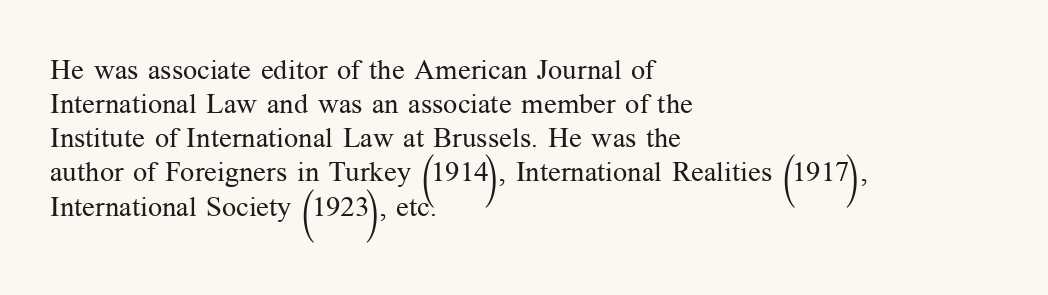
{"serif": "yes", "italic": "no", "bold": "no", "weight": "regular", "width": "normal", "stroke_contrast": "medium", "x_height": "medium", "monospaced": "no", "underline": "no", "align": "left", "line_spacing_ratio": 1.22, "letter_spacing": "normal", "letter_spacing_em": 0.0, "glyph_px": 28}
